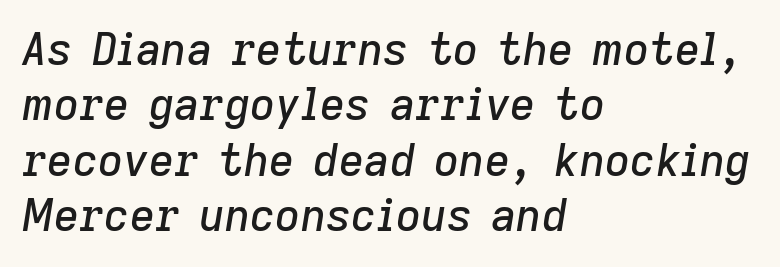
{"italic": "yes", "lean": "right", "slant_degrees": 9, "width": "normal", "stroke_contrast": "low", "x_height": "medium", "monospaced": "no", "underline": "no", "align": "left", "line_spacing": "normal", "line_spacing_ratio": 1.26, "letter_spacing": "normal", "letter_spacing_em": 0.0, "glyph_px": 44}
